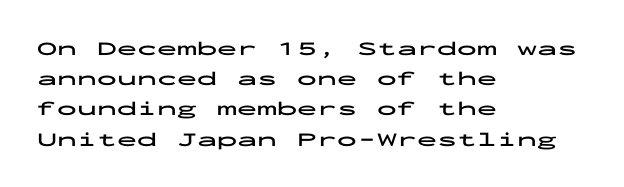
Q: Is the text bold? A: Yes.
Q: Is the text italic (slanted)? A: No, it is upright.
Q: Is the text underlined? A: No.
Q: How is the paragraph aligned? A: Left-aligned.
Q: Is the spacing between letters normal or unusually wide? A: Normal.
Q: Is the spacing between lines tight, normal or loose? A: Normal.
